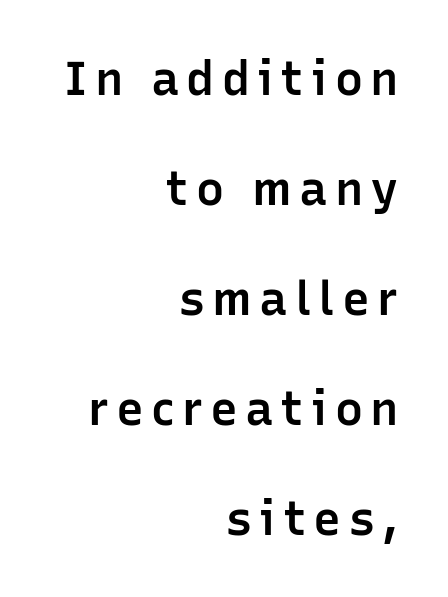
A roman cut, with each character standing at attention. No feet cap the strokes, marking this as sans-serif type. Summary of vertical rhythm: relaxed, with wide interline spacing. The typesetting leans somewhat heavy: a semibold.
